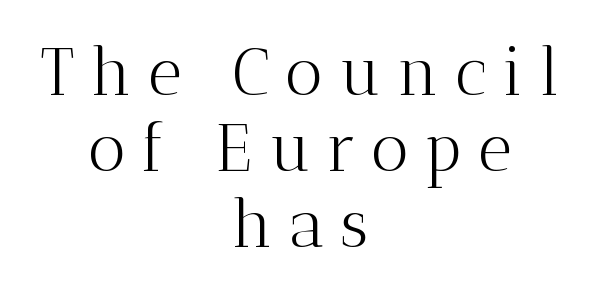
The image shows 66 px light serif type, upright; set centered, tight line spacing (1.15x), unusually wide letter spacing (+0.24 em), not underlined; medium stroke contrast and a medium x-height.
